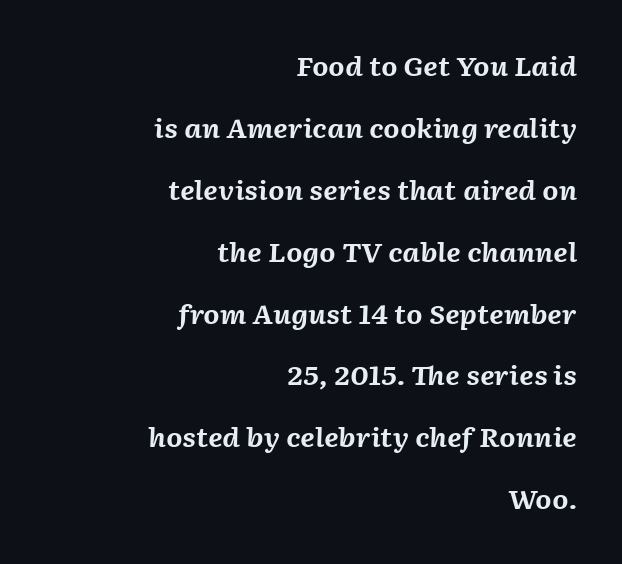
{"italic": "yes", "lean": "right", "slant_degrees": 2, "bold": "yes", "underline": "no", "align": "right", "line_spacing": "loose", "line_spacing_ratio": 2.38, "letter_spacing": "normal", "letter_spacing_em": 0.0, "glyph_px": 26}
